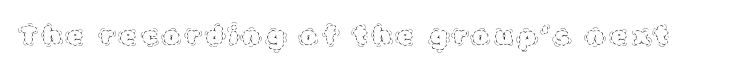
Q: Is the text bold? A: No.
Q: Is the text italic (slanted)? A: No, it is upright.
Q: Is the text underlined? A: No.
Q: Is the spacing between letters normal or unusually wide? A: Unusually wide.
